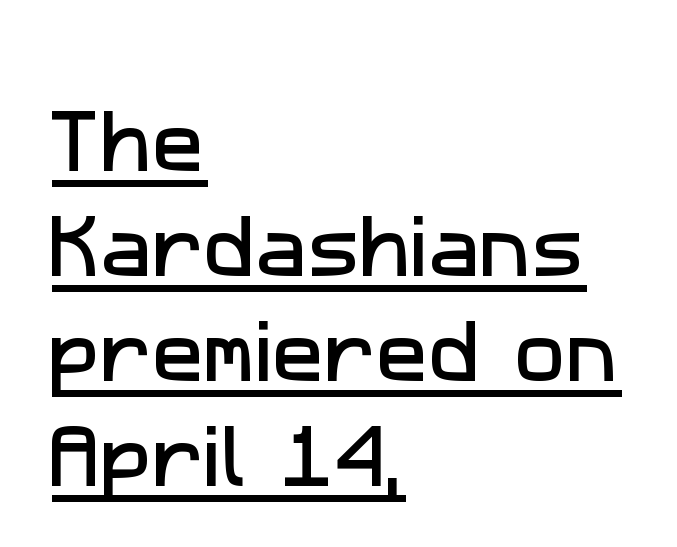
Q: Is the typeface a serif or a sans-serif typeface? A: Sans-serif.
Q: Is the text underlined? A: Yes.
Q: How is the paragraph aligned? A: Left-aligned.
Q: Is the spacing between letters normal or unusually wide? A: Normal.
Q: Is the spacing between lines tight, normal or loose? A: Normal.
Q: Width (condensed, normal, or wide)? A: Normal.
Q: Stroke contrast? A: Low.
Q: x-height? A: Medium.
Q: Monospaced? A: No.
